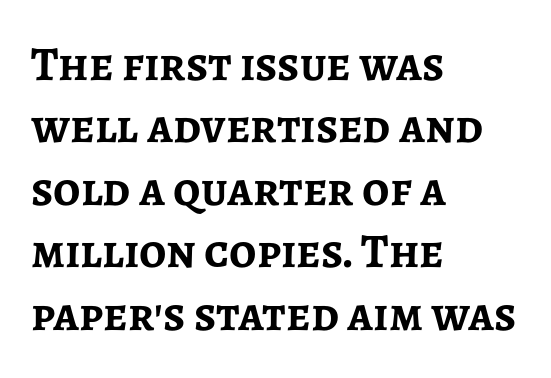
{"serif": "no", "italic": "no", "bold": "yes", "weight": "semibold", "width": "normal", "stroke_contrast": "low", "x_height": "medium", "monospaced": "no", "underline": "no", "align": "left", "line_spacing": "normal", "line_spacing_ratio": 1.3, "letter_spacing": "normal", "letter_spacing_em": 0.0, "glyph_px": 48}
